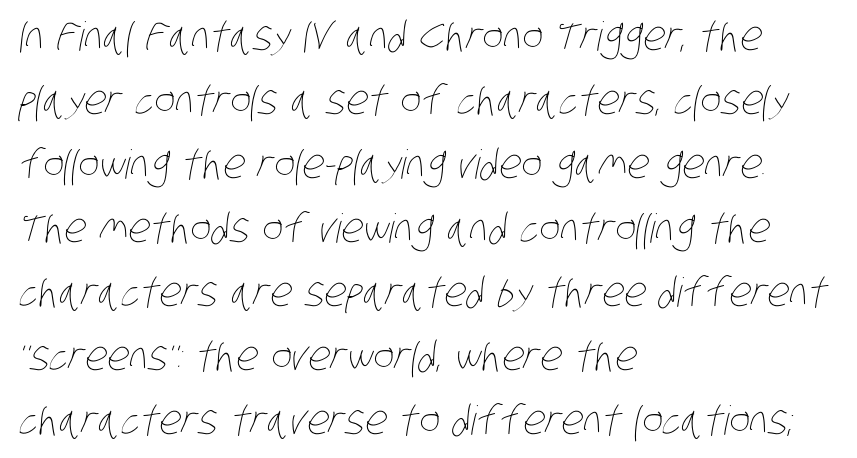
Q: Is the text bold? A: No.
Q: Is the text underlined? A: No.
Q: How is the paragraph aligned? A: Left-aligned.
Q: Is the spacing between letters normal or unusually wide? A: Normal.
Q: Is the spacing between lines tight, normal or loose? A: Normal.
Q: Width (condensed, normal, or wide)? A: Condensed.
Q: Stroke contrast? A: Low.
Q: x-height? A: Large.
Q: Monospaced? A: No.
